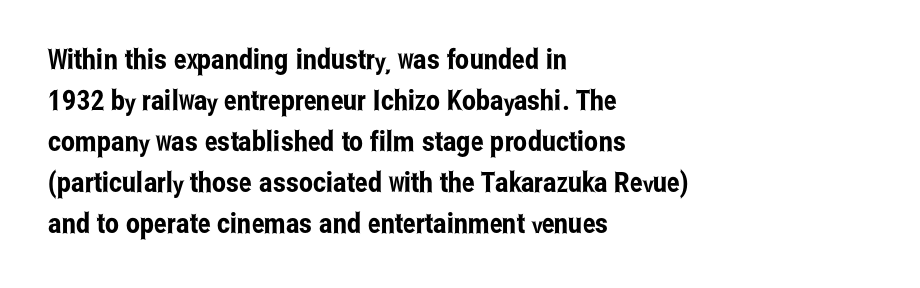
{"serif": "no", "italic": "no", "width": "condensed", "stroke_contrast": "low", "x_height": "medium", "monospaced": "no", "underline": "no", "align": "left", "line_spacing": "normal", "line_spacing_ratio": 1.46, "letter_spacing": "normal", "letter_spacing_em": 0.0, "glyph_px": 28}
